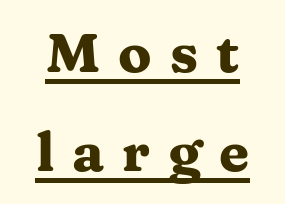
{"serif": "yes", "italic": "no", "bold": "yes", "weight": "heavy", "width": "wide", "stroke_contrast": "medium", "x_height": "medium", "monospaced": "no", "underline": "yes", "line_spacing_ratio": 1.8, "letter_spacing": "wide", "letter_spacing_em": 0.33, "glyph_px": 55}
